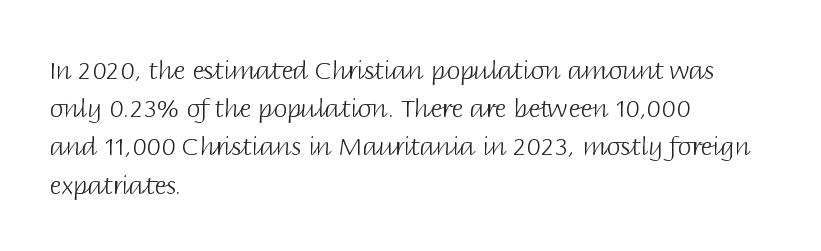
{"italic": "no", "bold": "no", "underline": "no", "align": "left", "line_spacing": "normal", "line_spacing_ratio": 1.53, "letter_spacing": "normal", "letter_spacing_em": 0.0, "glyph_px": 25}
